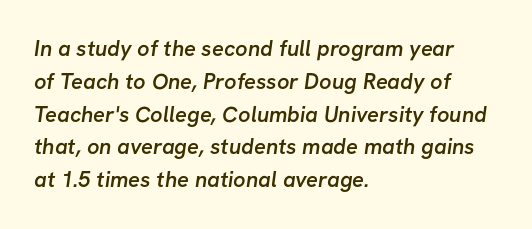
Look at the stroke-to-counter ratio: somewhat heavy, a semibold. Leading matches the norm, producing a regular column. The horizontal fit of the characters is conventional and even. Words float on clear page, feet unadorned. The text block is weighted toward the left margin, trailing off unevenly rightward.
